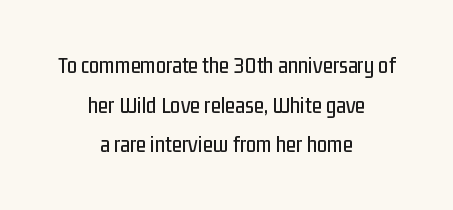
Every stem runs plumb, perpendicular to the baseline. Type without underlining. Is the block centered? Yes — each line is placed symmetrically about the middle. The letterforms sit shoulder to shoulder at normal distance.
